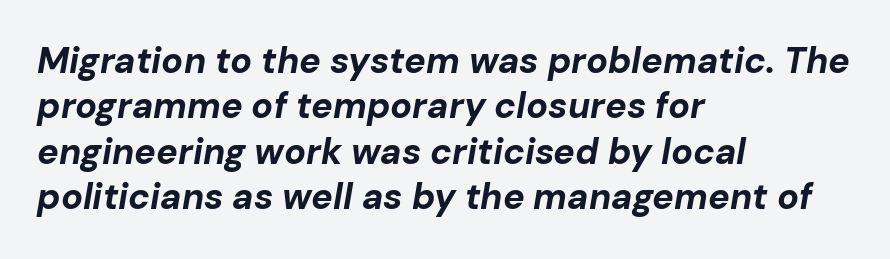
The image shows 36 px bold type, italic (leaning right); set left-aligned, normal line spacing (1.26x), normal letter spacing, not underlined; low stroke contrast and a medium x-height.
